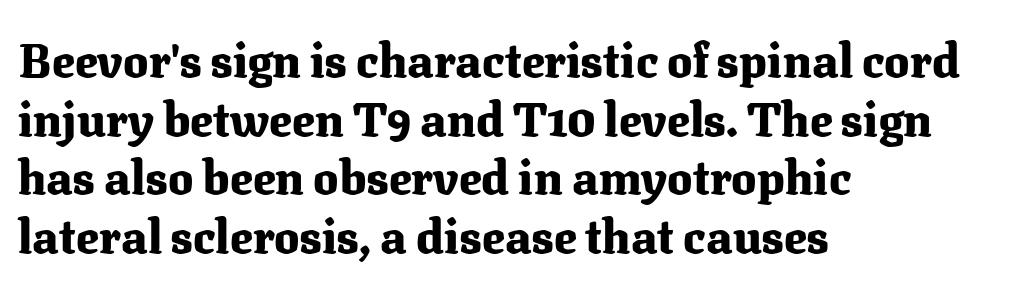
Q: Is the text bold? A: Yes.
Q: Is the text italic (slanted)? A: No, it is upright.
Q: Is the typeface a serif or a sans-serif typeface? A: Serif.
Q: Is the text underlined? A: No.
Q: How is the paragraph aligned? A: Left-aligned.
Q: Is the spacing between letters normal or unusually wide? A: Normal.
Q: Is the spacing between lines tight, normal or loose? A: Normal.
Q: Width (condensed, normal, or wide)? A: Normal.
Q: Stroke contrast? A: Medium.
Q: x-height? A: Medium.
Q: Monospaced? A: No.
